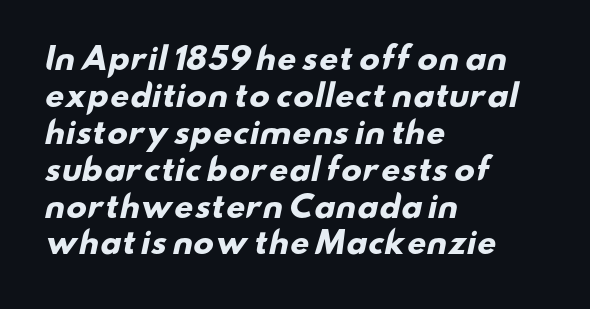
The image shows 30 px heavy, wide sans-serif type; set left-aligned, line spacing 1.23x, normal letter spacing, not underlined; low stroke contrast and a small x-height.
